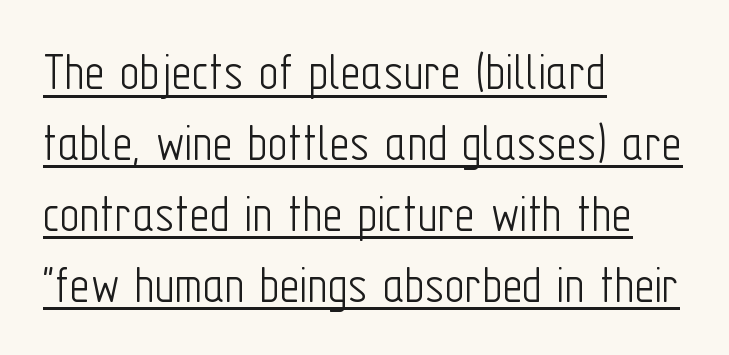
The image shows 55 px light, condensed sans-serif type, upright; set left-aligned, normal line spacing (1.29x), normal letter spacing, underlined; low stroke contrast and a medium x-height.
